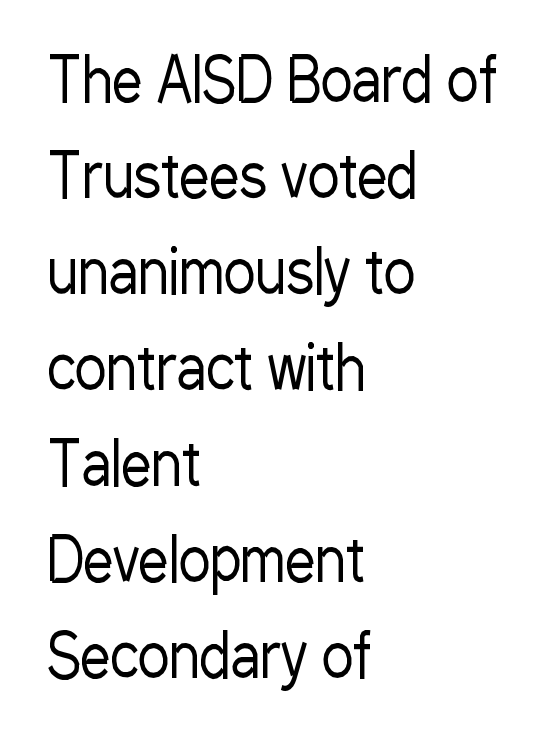
Q: Is the text bold? A: No.
Q: Is the text italic (slanted)? A: No, it is upright.
Q: Is the typeface a serif or a sans-serif typeface? A: Sans-serif.
Q: Is the text underlined? A: No.
Q: How is the paragraph aligned? A: Left-aligned.
Q: Is the spacing between letters normal or unusually wide? A: Normal.
Q: Is the spacing between lines tight, normal or loose? A: Normal.
Q: Width (condensed, normal, or wide)? A: Condensed.
Q: Stroke contrast? A: Low.
Q: x-height? A: Medium.
Q: Monospaced? A: No.
